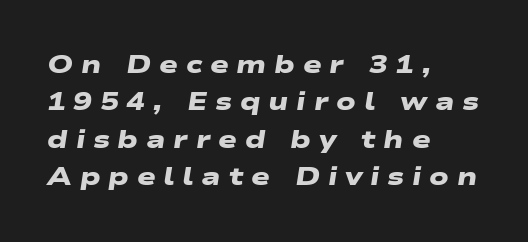
{"bold": "yes", "underline": "no", "align": "left", "line_spacing": "normal", "line_spacing_ratio": 1.5, "letter_spacing": "wide", "letter_spacing_em": 0.31, "glyph_px": 25}
